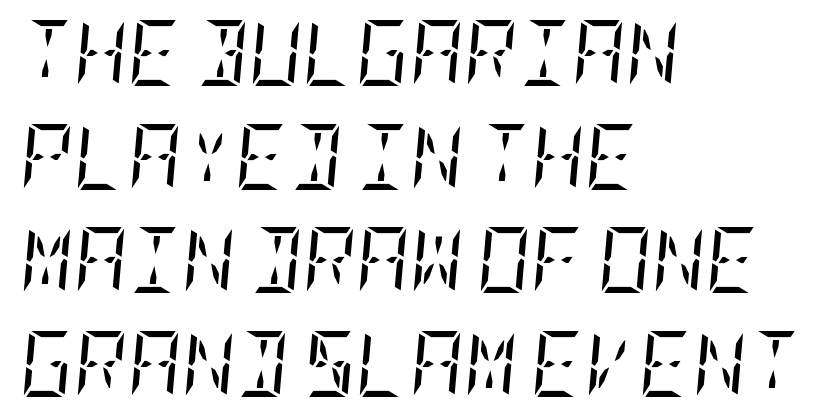
Spacing between characters is what you'd get straight out of the box. The passage shown leans; its letterforms are oblique. Successive baselines arrive at the customary interval. Is the stroke heavy? The answer is a plain regular-or-lighter. These lines are composed in type with serifs.
